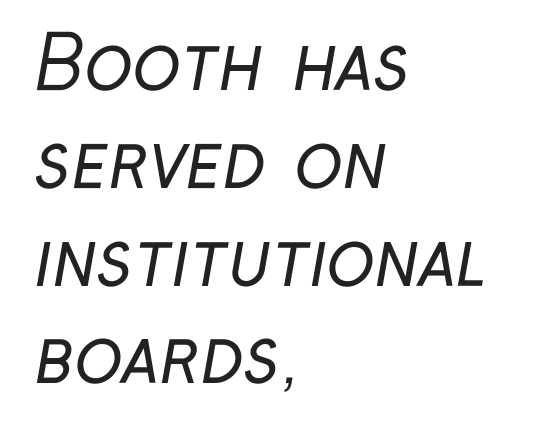
{"serif": "no", "bold": "no", "weight": "regular", "width": "condensed", "stroke_contrast": "low", "x_height": "medium", "monospaced": "no", "underline": "no", "align": "left", "line_spacing": "normal", "line_spacing_ratio": 1.34, "letter_spacing": "normal", "letter_spacing_em": 0.0, "glyph_px": 73}
